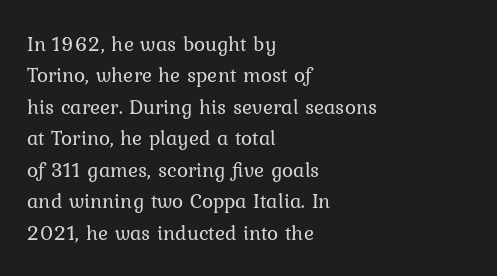
Each row of text sits above clean, open space. Italic? Not at all — the glyphs are vertical. Typeset ragged right — the left edge is the straight one. Each word holds together tightly as a unit, with standard inter-letter gaps. Interline gaps are of average width in this sample.
